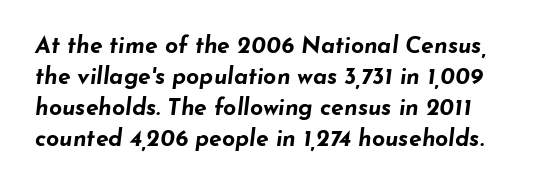
Q: Is the text bold? A: Yes.
Q: Is the text italic (slanted)? A: Yes, it leans right by about 7 degrees.
Q: Is the text underlined? A: No.
Q: Is the spacing between letters normal or unusually wide? A: Normal.
Q: Is the spacing between lines tight, normal or loose? A: Normal.
